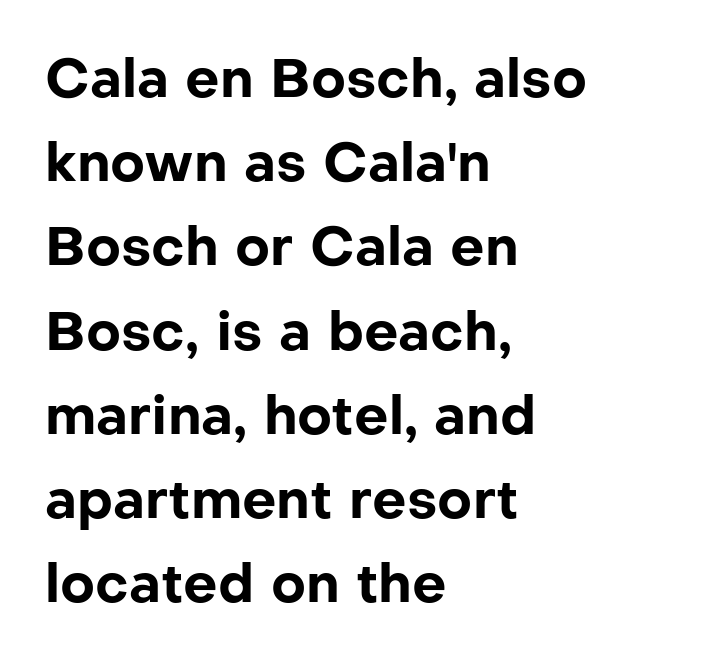
{"serif": "no", "italic": "no", "bold": "yes", "weight": "bold", "width": "normal", "stroke_contrast": "low", "x_height": "medium", "monospaced": "no", "underline": "no", "align": "left", "line_spacing": "normal", "line_spacing_ratio": 1.56, "letter_spacing": "normal", "letter_spacing_em": 0.0, "glyph_px": 54}
